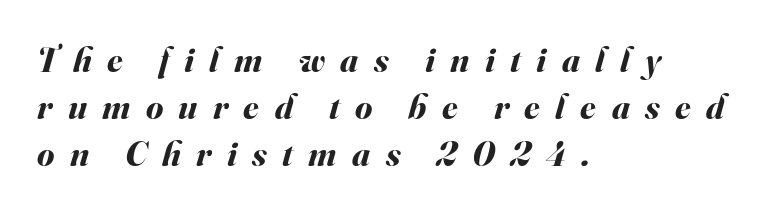
The typesetting leans heavy: a genuine bold. This sample keeps an unexceptional amount of space between lines. Someone cranked the tracking dial way up on this one. Compared with ordinary roman type, these characters are visibly tilted. The rendering uses natural spacing where letterforms have individual widths. Line beginnings align vertically; line endings do not.
